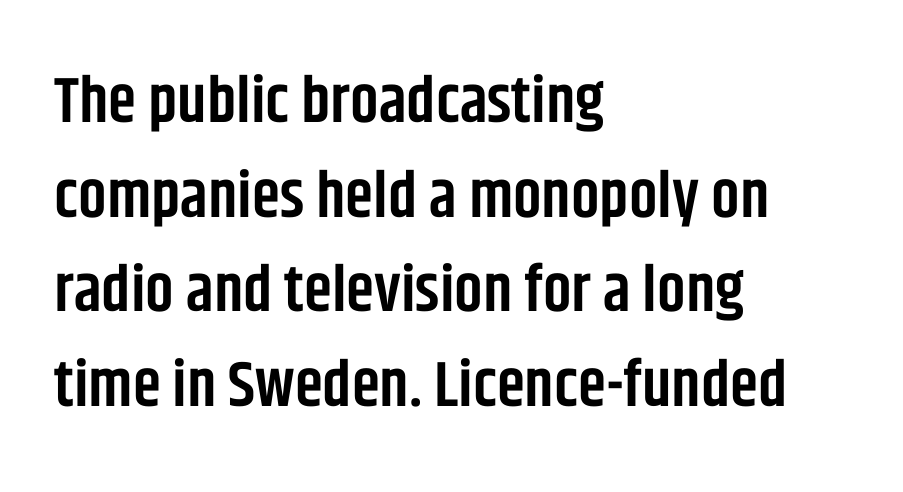
{"serif": "no", "italic": "no", "bold": "semi", "weight": "semibold", "width": "condensed", "stroke_contrast": "low", "x_height": "large", "monospaced": "no", "underline": "no", "align": "left", "line_spacing": "normal", "line_spacing_ratio": 1.48, "letter_spacing": "normal", "letter_spacing_em": 0.0, "glyph_px": 64}
